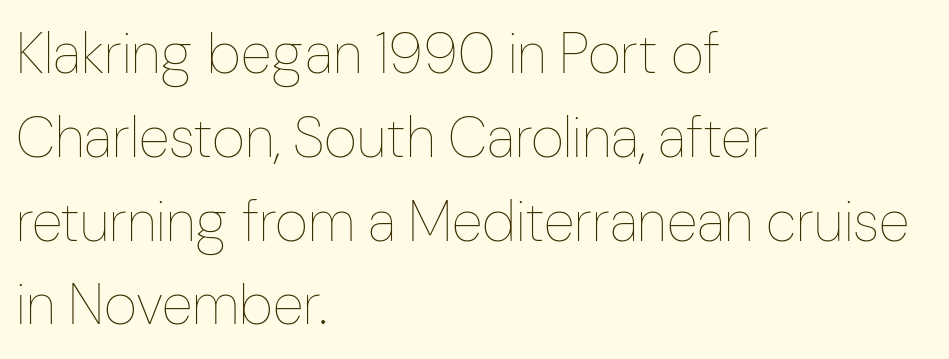
The image shows 57 px thin, condensed type, upright; set left-aligned, normal line spacing (1.47x), normal letter spacing, not underlined; low stroke contrast and a medium x-height.
